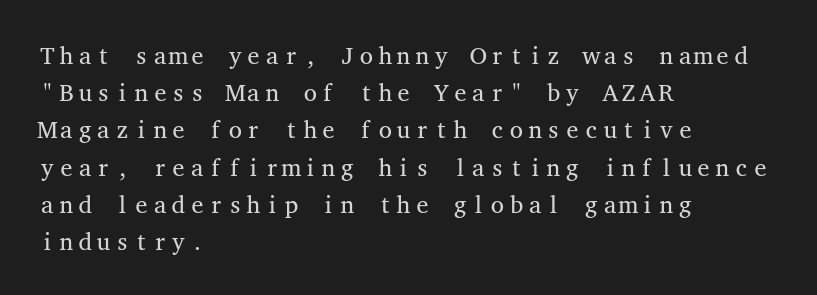
{"italic": "no", "bold": "no", "underline": "no", "align": "left", "line_spacing": "normal", "line_spacing_ratio": 1.55, "letter_spacing": "normal", "letter_spacing_em": 0.0, "glyph_px": 24}
